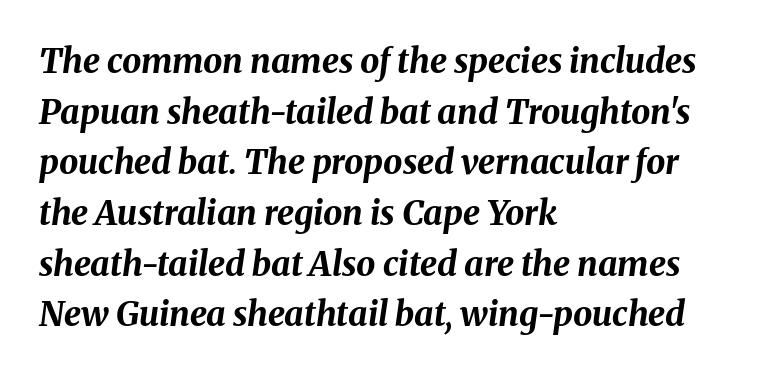
The image shows 34 px bold type, italic (leaning right); set left-aligned, normal line spacing (1.49x), normal letter spacing, not underlined; medium stroke contrast and a medium x-height.
